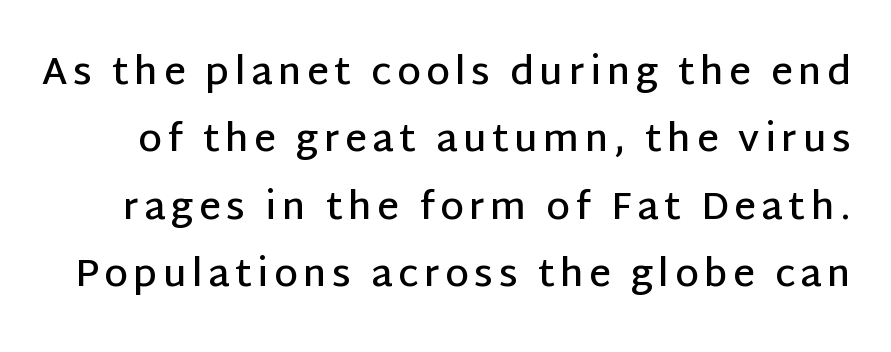
The image shows 38 px semibold sans-serif type, upright; set line spacing 1.77x, not underlined; low stroke contrast and a large x-height.
